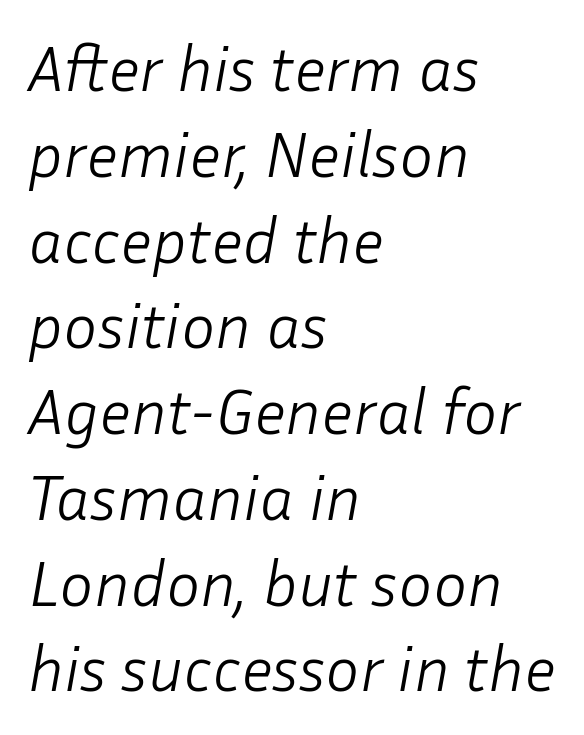
The image shows 64 px light type, italic (leaning right); set left-aligned, normal line spacing (1.34x), normal letter spacing, not underlined; low stroke contrast and a medium x-height.
